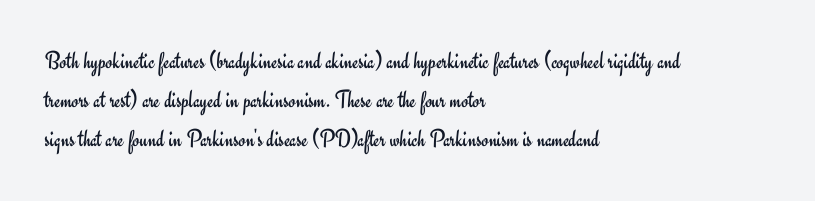
The image shows 25 px text type; set left-aligned, normal line spacing (1.57x), normal letter spacing, not underlined.
